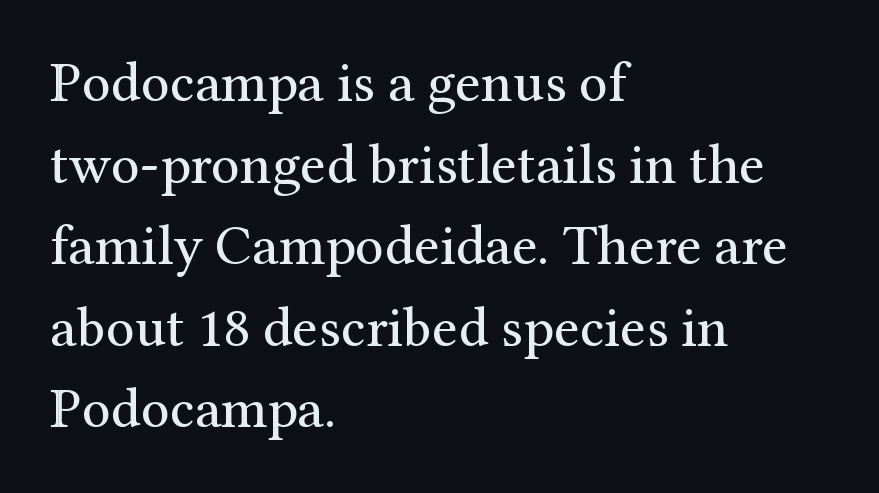
{"serif": "yes", "italic": "no", "bold": "no", "weight": "regular", "width": "normal", "stroke_contrast": "medium", "x_height": "medium", "monospaced": "no", "underline": "no", "align": "left", "line_spacing": "normal", "line_spacing_ratio": 1.43, "letter_spacing": "normal", "letter_spacing_em": 0.0, "glyph_px": 57}
